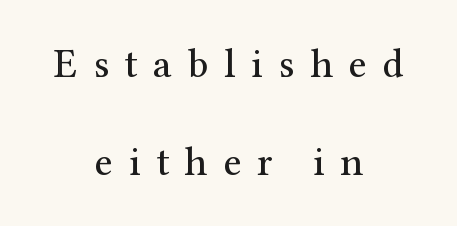
Q: Is the text bold? A: No.
Q: Is the text italic (slanted)? A: No, it is upright.
Q: Is the typeface a serif or a sans-serif typeface? A: Serif.
Q: Is the text underlined? A: No.
Q: How is the paragraph aligned? A: Centered.
Q: Is the spacing between letters normal or unusually wide? A: Unusually wide.
Q: Is the spacing between lines tight, normal or loose? A: Loose.
Q: Width (condensed, normal, or wide)? A: Normal.
Q: Stroke contrast? A: Medium.
Q: x-height? A: Medium.
Q: Monospaced? A: No.
